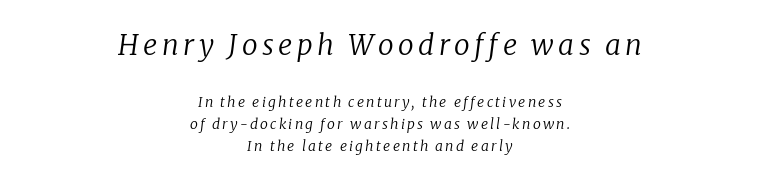
The image shows 28 px regular-weight serif type, italic (leaning right); set centered, normal line spacing (1.56x), not underlined; the first (top) block is 2.0x larger; low stroke contrast and a medium x-height.
